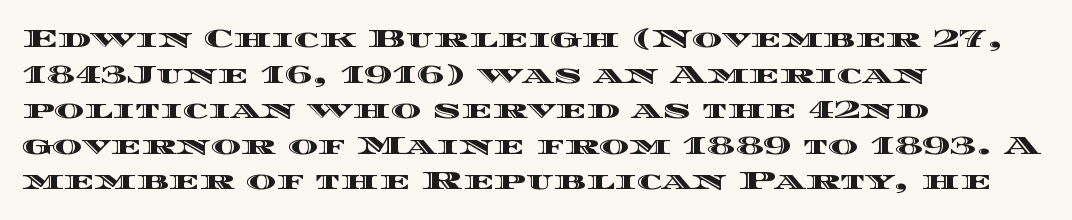
Q: Is the text italic (slanted)? A: No, it is upright.
Q: Is the text underlined? A: No.
Q: How is the paragraph aligned? A: Left-aligned.
Q: Is the spacing between letters normal or unusually wide? A: Normal.
Q: Is the spacing between lines tight, normal or loose? A: Normal.
